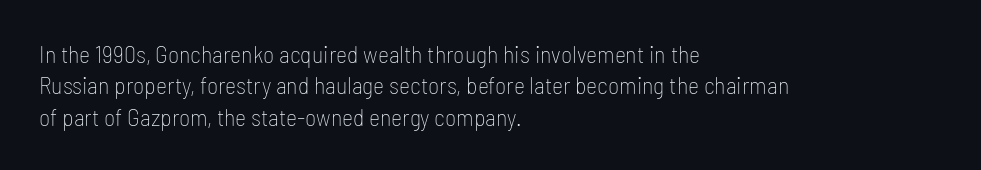
What stands out about the letter spacing? Nothing — it is the standard amount. Unmarked baselines from the first word to the last. The rendering anchors every line to the left-hand side. Regarding leading, the lines here are spaced in the standard way. Compared with a typical body face, this is equally light or lighter still. In terms of posture, this sample is upright.
